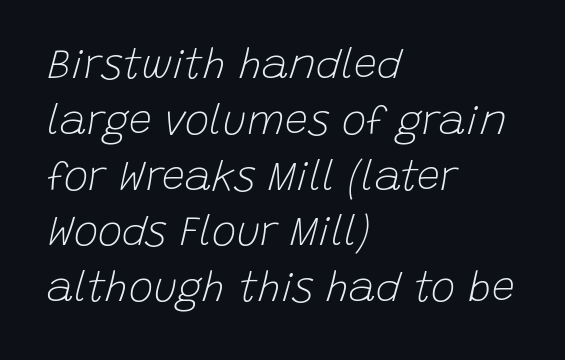
Q: Is the text bold? A: No.
Q: Is the text italic (slanted)? A: Yes, it leans right by about 15 degrees.
Q: Is the text underlined? A: No.
Q: How is the paragraph aligned? A: Left-aligned.
Q: Is the spacing between letters normal or unusually wide? A: Normal.
Q: Is the spacing between lines tight, normal or loose? A: Normal.
Q: Width (condensed, normal, or wide)? A: Normal.
Q: Stroke contrast? A: Low.
Q: x-height? A: Large.
Q: Monospaced? A: No.
